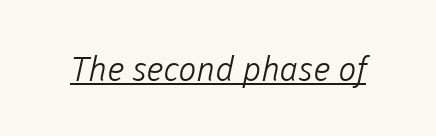
{"serif": "no", "bold": "no", "weight": "light", "width": "normal", "stroke_contrast": "low", "x_height": "medium", "monospaced": "no", "underline": "yes", "letter_spacing": "normal", "letter_spacing_em": 0.0, "glyph_px": 34}
